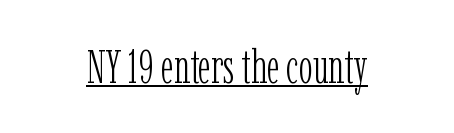
The image shows 47 px light, condensed serif type, upright; set centered, normal letter spacing, underlined; low stroke contrast and a medium x-height.
